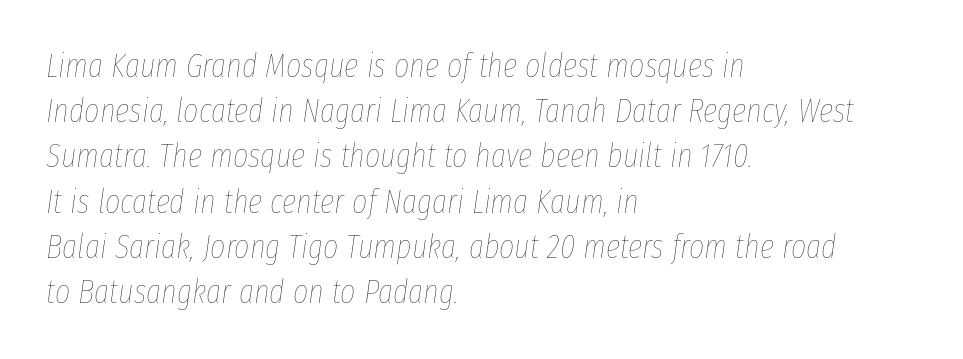
{"italic": "yes", "lean": "right", "slant_degrees": 8, "bold": "no", "weight": "thin", "width": "condensed", "stroke_contrast": "low", "x_height": "medium", "monospaced": "no", "underline": "no", "align": "left", "line_spacing": "normal", "line_spacing_ratio": 1.37, "letter_spacing": "normal", "letter_spacing_em": 0.0, "glyph_px": 33}
